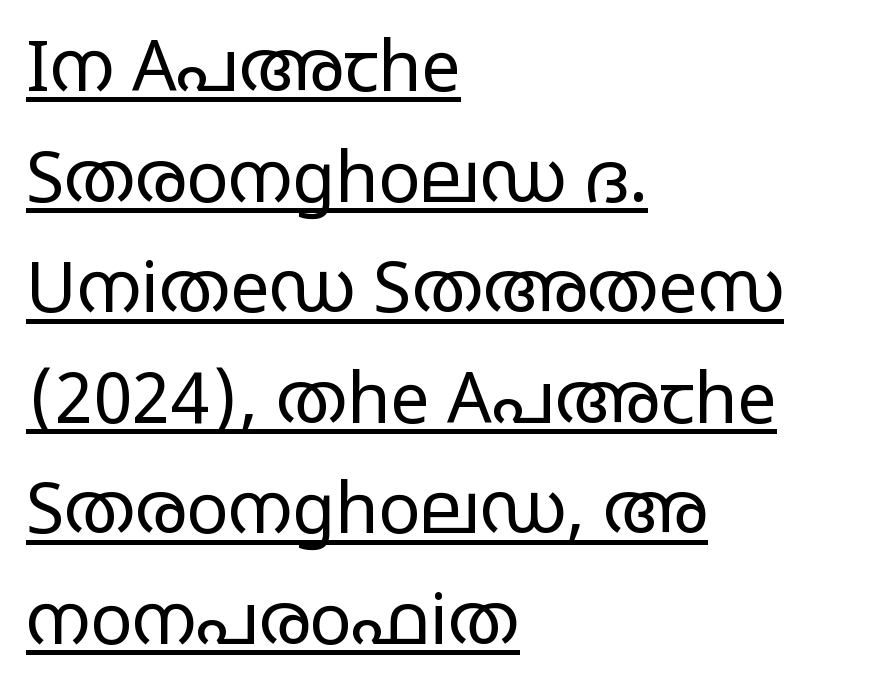
The image shows 70 px regular-weight, wide sans-serif type, upright; set left-aligned, normal line spacing (1.58x), normal letter spacing, underlined; low stroke contrast and a large x-height.
